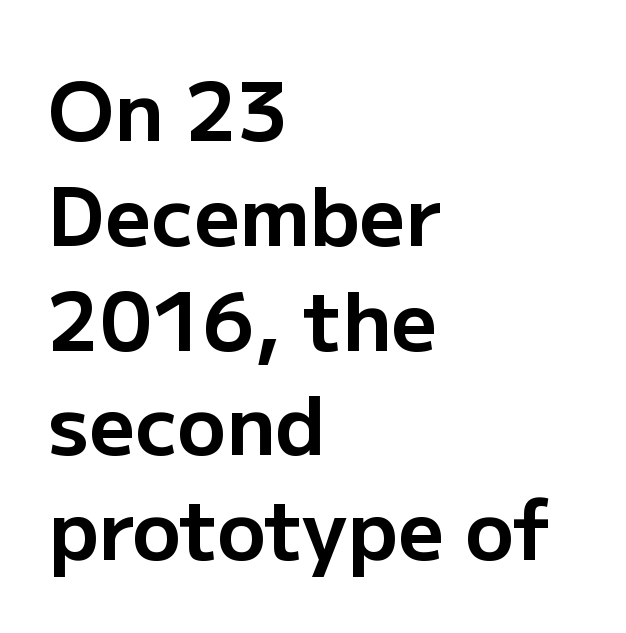
The face used here is proportionally spaced, like ordinary book or web type. Set as a true bold cut, around the 700 mark. Underlining? Definitely not there. Does extra space separate the letters? No, they use regular spacing. It's the straight-up-and-down kind of type. Whoever set this chose a conventional vertical rhythm.
